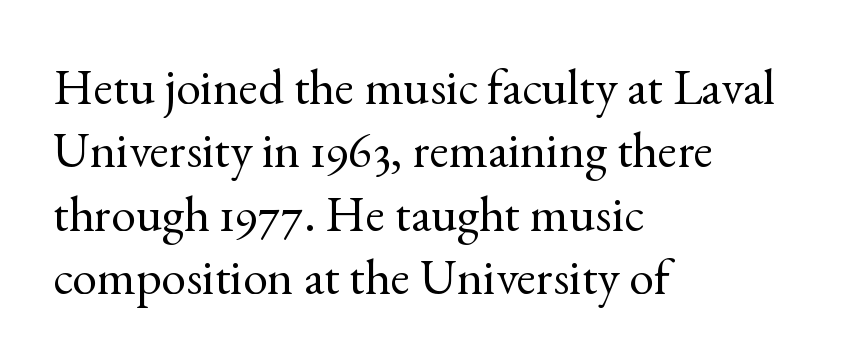
{"serif": "yes", "italic": "no", "bold": "no", "weight": "regular", "width": "normal", "x_height": "small", "monospaced": "no", "underline": "no", "align": "left", "line_spacing": "normal", "line_spacing_ratio": 1.27, "letter_spacing": "normal", "letter_spacing_em": 0.0, "glyph_px": 50}
